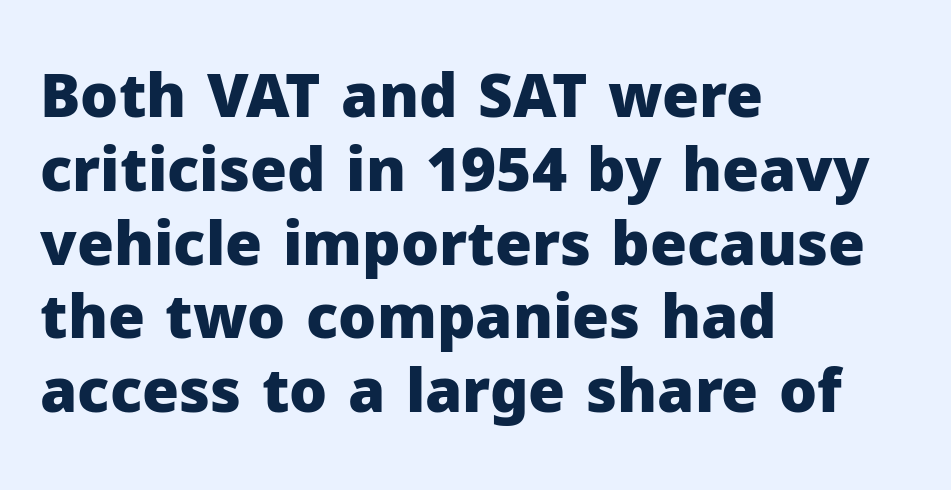
The image shows 60 px heavy sans-serif type, upright; set left-aligned, line spacing 1.23x, normal letter spacing, not underlined; low stroke contrast and a medium x-height.
